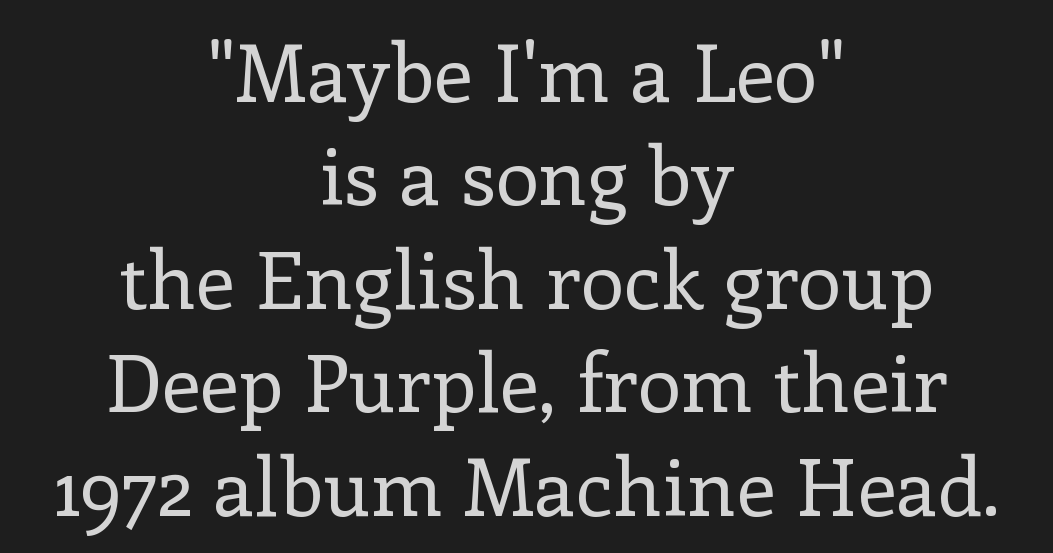
Proportional: the letters do not fall into vertical columns. Where is the straight margin? There isn't one; the lines are centered. Regular leading. A light-to-regular cut is what we see here.
